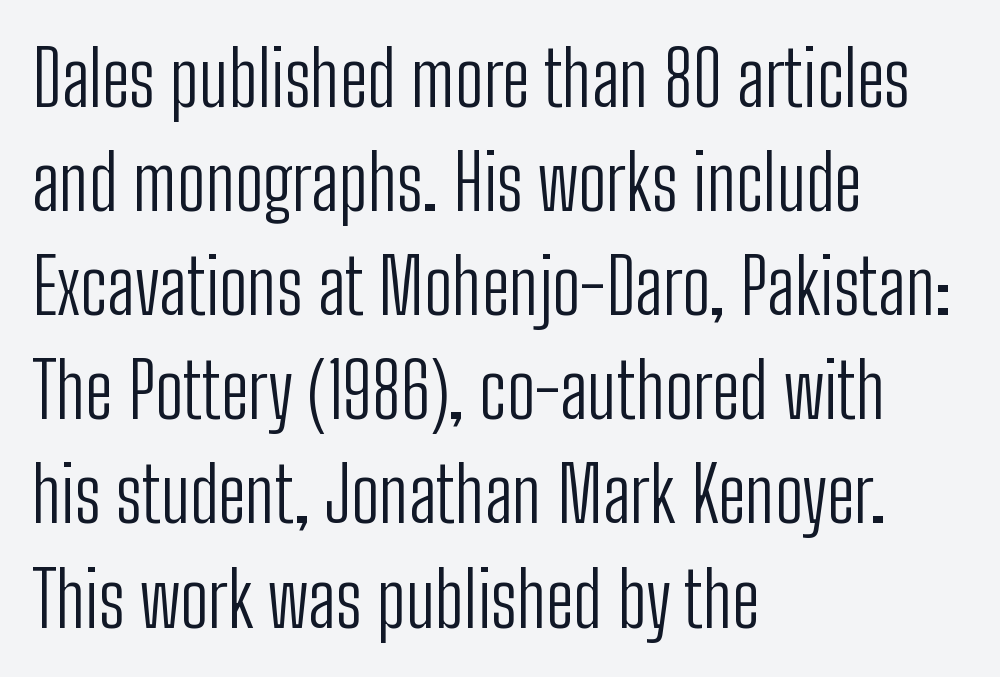
The image shows 76 px light, condensed sans-serif type, upright; set left-aligned, normal line spacing (1.37x), normal letter spacing, not underlined; low stroke contrast and a medium x-height.
